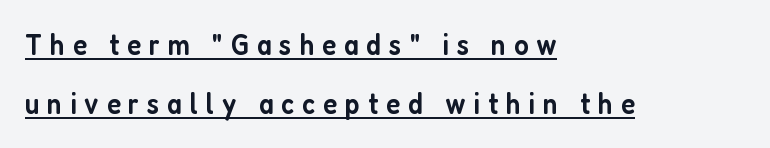
The image shows 30 px semibold, condensed sans-serif type, upright; set left-aligned, loose line spacing (1.98x), unusually wide letter spacing (+0.26 em), underlined; low stroke contrast and a medium x-height.
